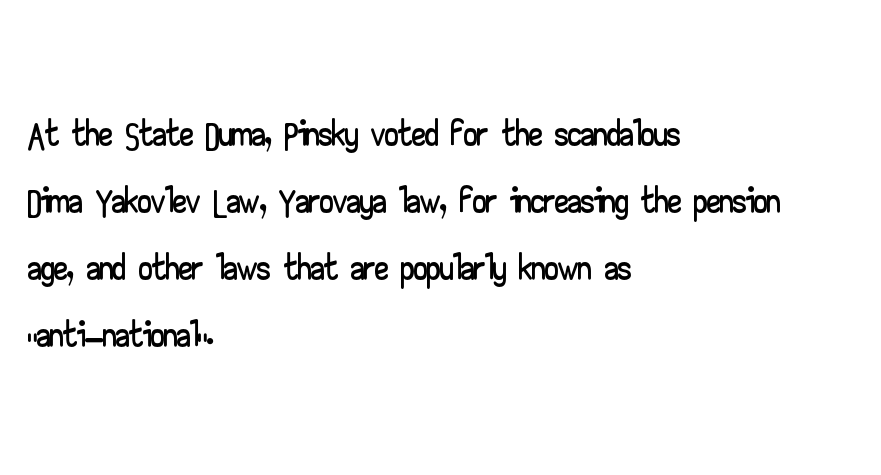
Q: Is the text italic (slanted)? A: No, it is upright.
Q: Is the typeface a serif or a sans-serif typeface? A: Sans-serif.
Q: Is the text underlined? A: No.
Q: How is the paragraph aligned? A: Left-aligned.
Q: Is the spacing between letters normal or unusually wide? A: Normal.
Q: Width (condensed, normal, or wide)? A: Wide.
Q: Stroke contrast? A: Low.
Q: x-height? A: Small.
Q: Monospaced? A: No.
